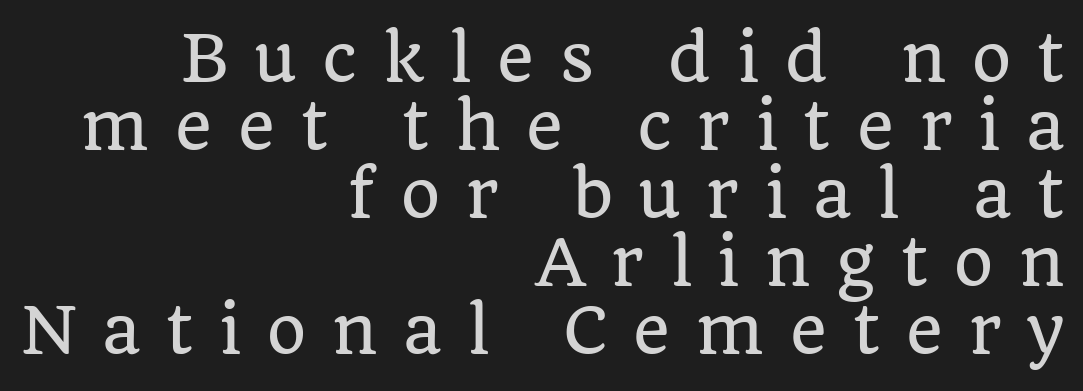
Type style note: has serifs. These lines stack with their right ends in a neat column. In terms of posture, this sample is upright. A typesetter would call this heavily tracked-out type.
